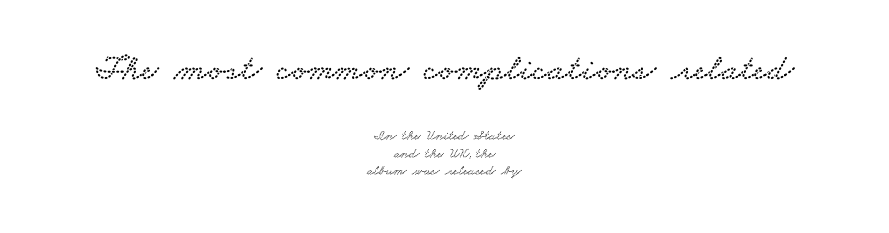
The image shows 37 px wide type; set centered, normal line spacing (1.26x), normal letter spacing, not underlined; the first (top) block is 2.64x larger; low stroke contrast and a small x-height.
